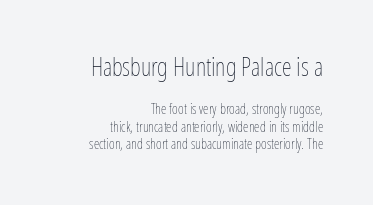
The image shows 25 px text type, upright; set right-aligned, line spacing 1.22x, normal letter spacing, not underlined; the first (top) block is 1.79x larger.
